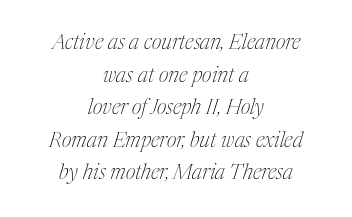
{"italic": "yes", "lean": "right", "slant_degrees": 17, "bold": "no", "underline": "no", "align": "center", "line_spacing": "normal", "line_spacing_ratio": 1.55, "letter_spacing": "normal", "letter_spacing_em": 0.0, "glyph_px": 21}
